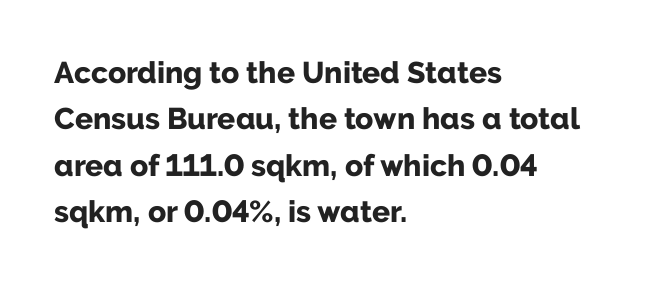
The image shows 30 px bold sans-serif type, upright; set left-aligned, normal line spacing (1.55x), normal letter spacing, not underlined; low stroke contrast and a medium x-height.
